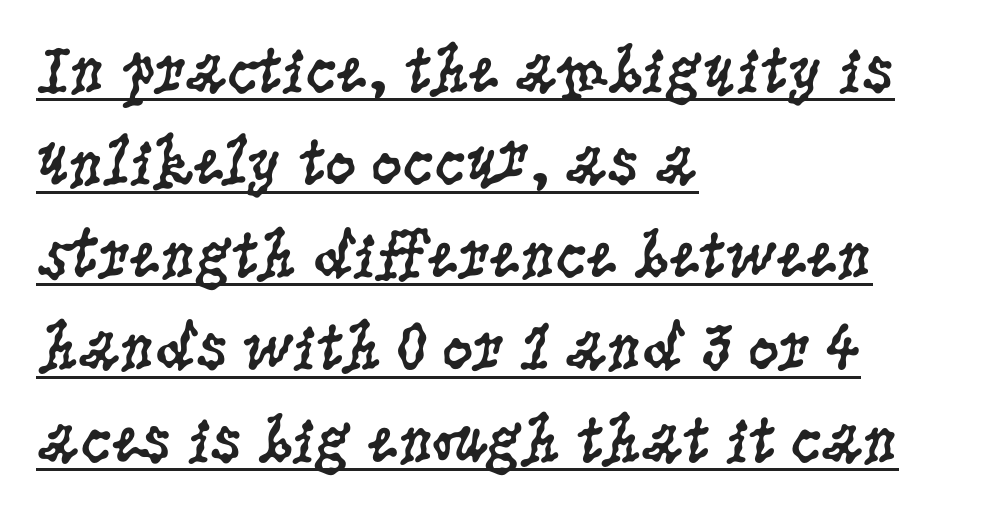
Q: Is the text bold? A: No.
Q: Is the typeface a serif or a sans-serif typeface? A: Serif.
Q: Is the text underlined? A: Yes.
Q: How is the paragraph aligned? A: Left-aligned.
Q: Is the spacing between letters normal or unusually wide? A: Normal.
Q: Is the spacing between lines tight, normal or loose? A: Normal.
Q: Width (condensed, normal, or wide)? A: Condensed.
Q: Stroke contrast? A: Low.
Q: x-height? A: Large.
Q: Monospaced? A: No.
